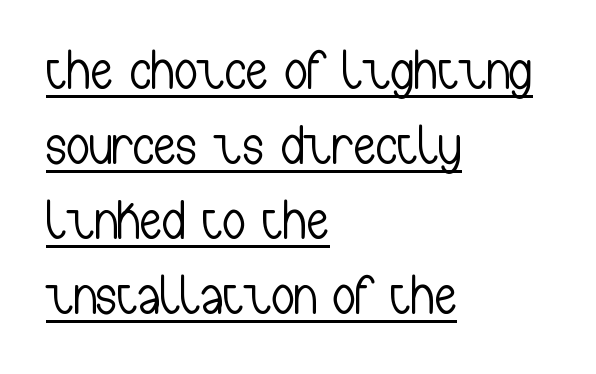
A baseline rule has been typeset under these characters. Letters have the restrained weight of plain body copy at most. Is this a fixed-width face? No — the glyphs have proportional, varying widths. The letters stand upright; this is a roman face. In terms of leading, this rendering sits right in the middle. Each word holds together tightly as a unit, with standard inter-letter gaps.
